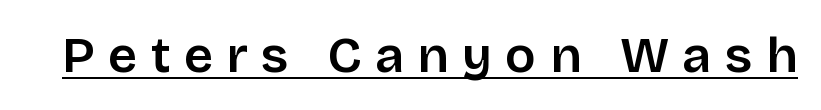
The image shows 51 px semibold sans-serif type, upright; set unusually wide letter spacing (+0.26 em), underlined; low stroke contrast and a large x-height.
